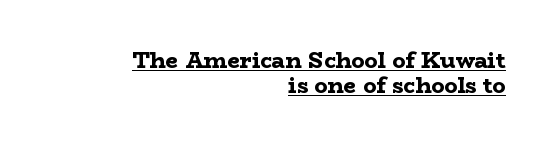
The image shows 22 px bold type, upright; set right-aligned, tight line spacing (1.15x), normal letter spacing, underlined.
